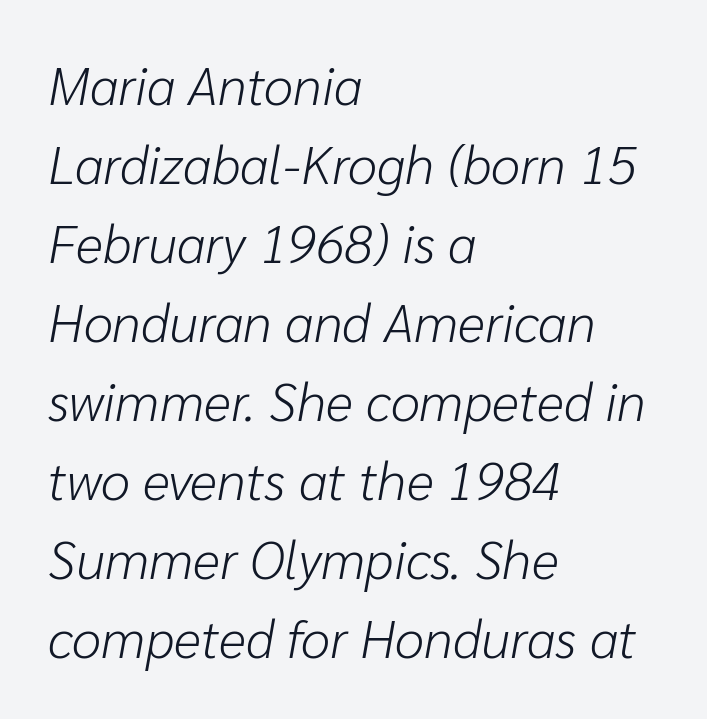
Honestly, there is no underline to notice here at all. One-word summary of the alignment: left. Horizontal bands of white between lines are of average thickness. Character widths vary here, with narrow letters taking less room than wide ones.
